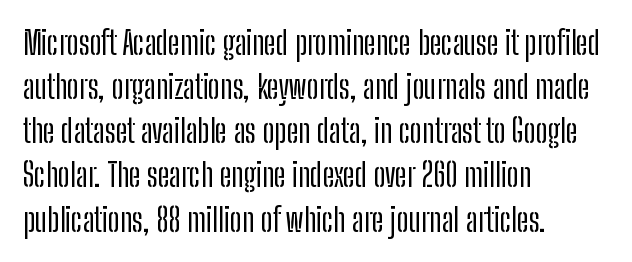
Whoever set this chose a conventional vertical rhythm. Characters remain perfectly vertical along every line. The text was rendered using a sans face with plain stroke endings. If you drew a ruler down the left edge, every line would touch it.
